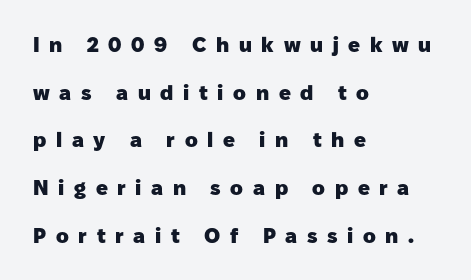
Compared with an ordinary text face, these strokes are far heavier — a full bold. Each line starts at the same left margin while the right side varies. Reading down the column, the eye jumps a long way to each next line. Check the space under the baseline: it is left empty. Ascenders rise straight up at ninety degrees.
